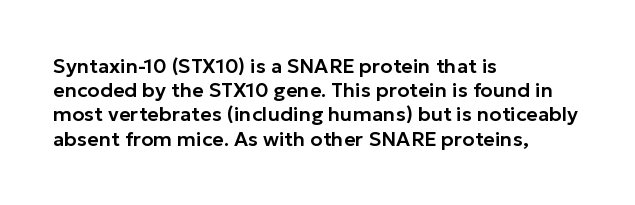
{"italic": "no", "underline": "no", "align": "left", "line_spacing_ratio": 1.21, "letter_spacing": "normal", "letter_spacing_em": 0.0, "glyph_px": 20}
